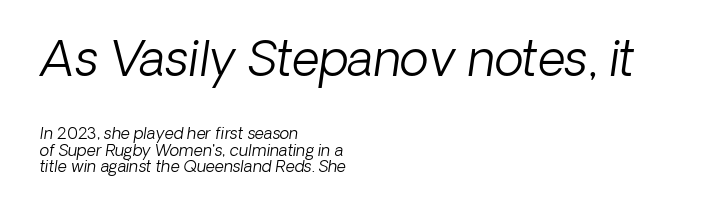
Q: Is the text bold? A: No.
Q: Is the text italic (slanted)? A: Yes, it leans right by about 8 degrees.
Q: Is the text underlined? A: No.
Q: How is the paragraph aligned? A: Left-aligned.
Q: Is the spacing between letters normal or unusually wide? A: Normal.
Q: Is the spacing between lines tight, normal or loose? A: Tight.
Q: Which block of text is set in a larger size, the first (top) or the second (bottom)? A: The first (top) one.
Q: Width (condensed, normal, or wide)? A: Normal.
Q: Stroke contrast? A: Low.
Q: x-height? A: Medium.
Q: Monospaced? A: No.
